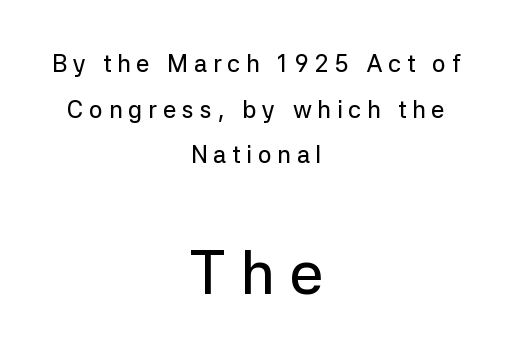
The typesetter chose a symmetrical, centered arrangement here. A typesetter would call this heavily tracked-out type. Typesetter's note — lower block bumped up in size, upper block left smaller. A typesetter would call this leading open, well beyond the default.
